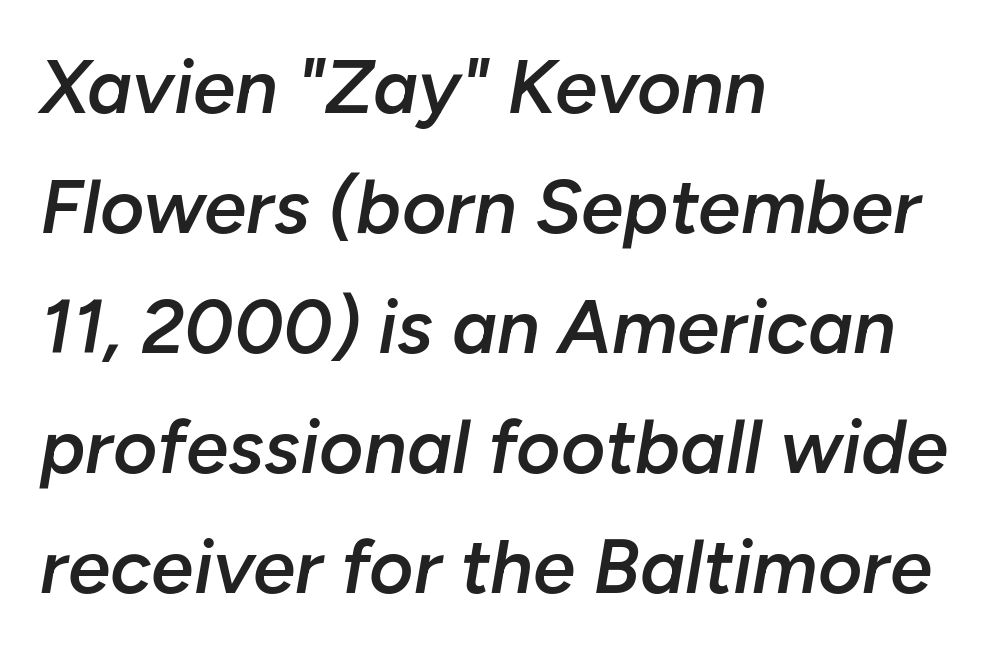
{"italic": "yes", "lean": "right", "slant_degrees": 10, "bold": "semi", "weight": "semibold", "width": "normal", "stroke_contrast": "low", "x_height": "medium", "monospaced": "no", "underline": "no", "align": "left", "line_spacing": "normal", "line_spacing_ratio": 1.58, "letter_spacing": "normal", "letter_spacing_em": 0.0, "glyph_px": 76}
